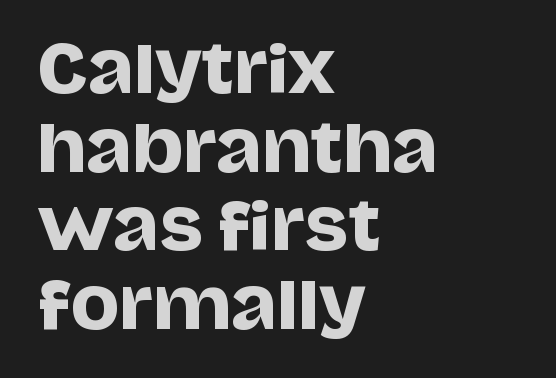
This rendering leaves character spacing at its baseline value. The compositor pushed each line to the left boundary. Note the varied advance widths — an 'i' is clearly narrower than an 'm'. The type family on display is of the sans-serif kind. Check the space under the baseline: it is left empty. This sample uses an upright cut, with every glyph sitting square on the baseline.
